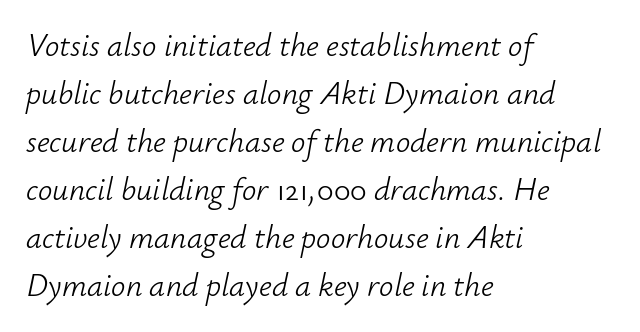
Visually the block forms a straight wall on the left and a jagged coastline on the right. Spacing between characters is what you'd get straight out of the box. Here the designer chose a conventional face with non-uniform glyph widths. The words here are not underlined. Yep, that's italic — everything's leaning.
